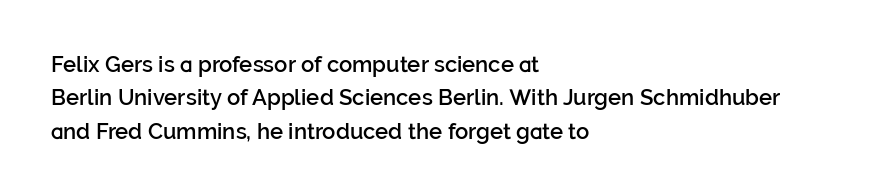
{"italic": "no", "bold": "semi", "underline": "no", "align": "left", "line_spacing": "normal", "line_spacing_ratio": 1.52, "letter_spacing": "normal", "letter_spacing_em": 0.0, "glyph_px": 22}
